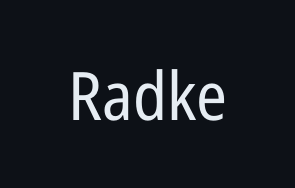
Q: Is the text bold? A: No.
Q: Is the text italic (slanted)? A: No, it is upright.
Q: Is the typeface a serif or a sans-serif typeface? A: Sans-serif.
Q: Is the text underlined? A: No.
Q: Is the spacing between letters normal or unusually wide? A: Normal.
Q: Width (condensed, normal, or wide)? A: Condensed.
Q: Stroke contrast? A: Low.
Q: x-height? A: Medium.
Q: Monospaced? A: No.
